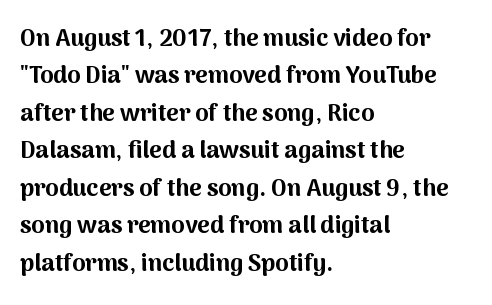
{"italic": "no", "bold": "yes", "underline": "no", "align": "left", "line_spacing": "normal", "line_spacing_ratio": 1.56, "letter_spacing": "normal", "letter_spacing_em": 0.0, "glyph_px": 24}
